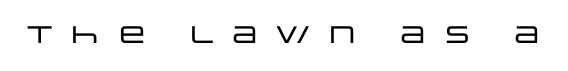
Style check: upright. A typesetter would call this heavily tracked-out type. A bare baseline throughout the passage.
